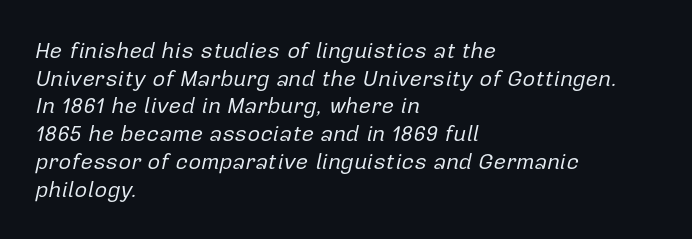
{"italic": "yes", "lean": "right", "slant_degrees": 12, "bold": "no", "underline": "no", "align": "left", "line_spacing": "normal", "line_spacing_ratio": 1.26, "letter_spacing": "normal", "letter_spacing_em": 0.0, "glyph_px": 22}
